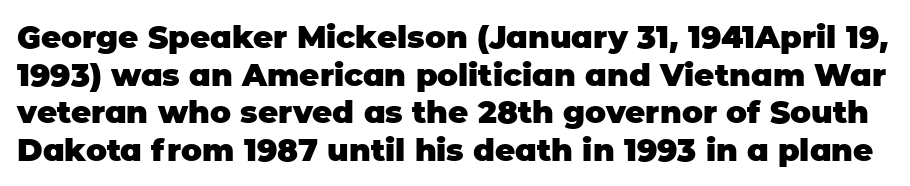
The image shows 31 px heavy sans-serif type, upright; set line spacing 1.21x, normal letter spacing, not underlined; low stroke contrast and a large x-height.
